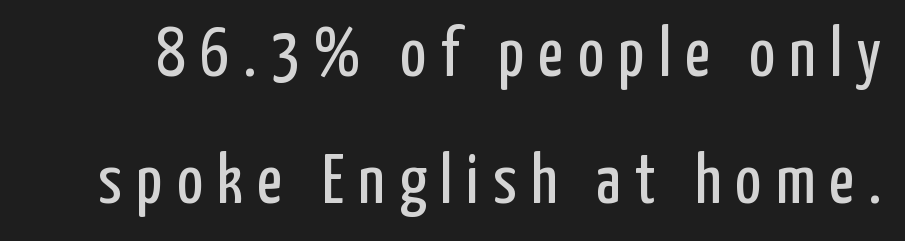
{"serif": "no", "italic": "no", "bold": "no", "weight": "regular", "width": "condensed", "stroke_contrast": "low", "x_height": "medium", "monospaced": "no", "underline": "no", "line_spacing_ratio": 1.81, "letter_spacing": "wide", "letter_spacing_em": 0.2, "glyph_px": 70}
